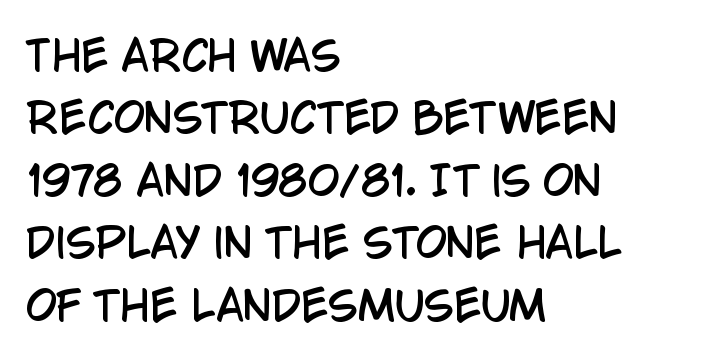
Q: Is the text italic (slanted)? A: No, it is upright.
Q: Is the typeface a serif or a sans-serif typeface? A: Sans-serif.
Q: Is the text underlined? A: No.
Q: How is the paragraph aligned? A: Left-aligned.
Q: Is the spacing between letters normal or unusually wide? A: Normal.
Q: Is the spacing between lines tight, normal or loose? A: Normal.
Q: Width (condensed, normal, or wide)? A: Condensed.
Q: Stroke contrast? A: Low.
Q: x-height? A: Large.
Q: Monospaced? A: No.
